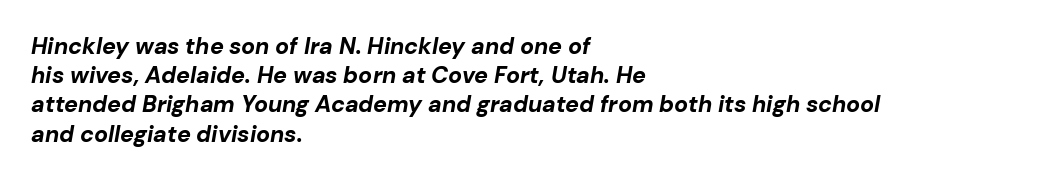
The image shows 23 px bold type, italic (leaning right); set left-aligned, normal line spacing (1.27x), normal letter spacing, not underlined.
